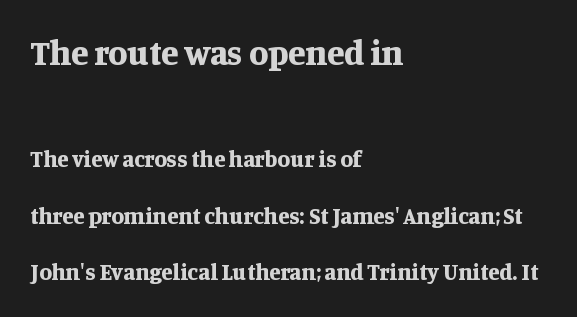
{"serif": "yes", "italic": "no", "bold": "yes", "weight": "bold", "width": "normal", "stroke_contrast": "medium", "x_height": "large", "monospaced": "no", "underline": "no", "align": "left", "line_spacing": "loose", "line_spacing_ratio": 2.46, "letter_spacing": "normal", "letter_spacing_em": 0.0, "larger_block": "first", "size_ratio": 1.52, "glyph_px": 35}
